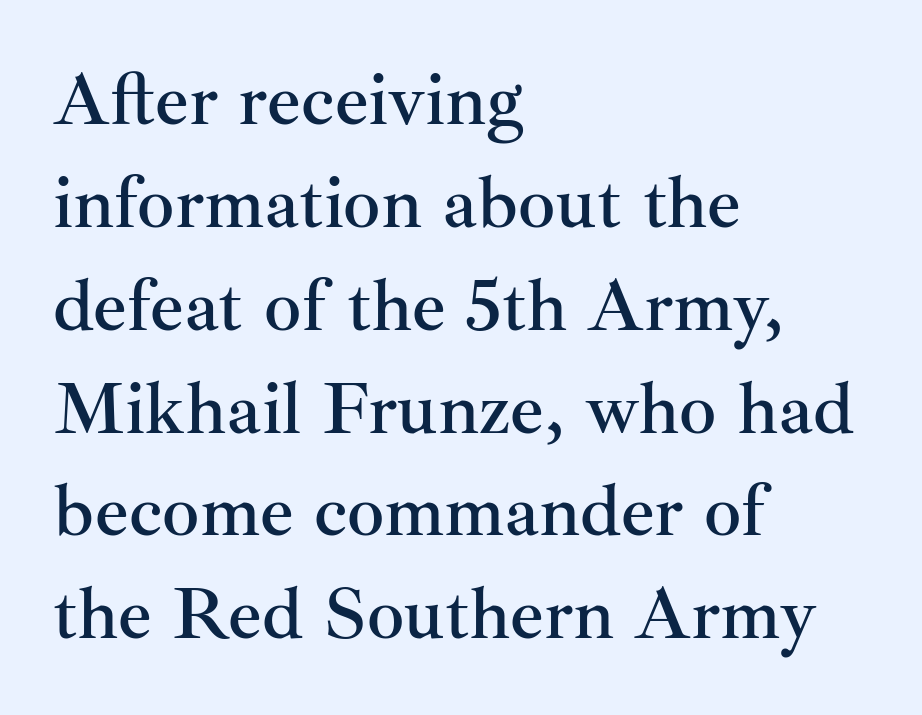
{"serif": "yes", "italic": "no", "width": "normal", "stroke_contrast": "medium", "x_height": "small", "monospaced": "no", "underline": "no", "align": "left", "line_spacing": "normal", "line_spacing_ratio": 1.39, "letter_spacing": "normal", "letter_spacing_em": 0.0, "glyph_px": 74}
